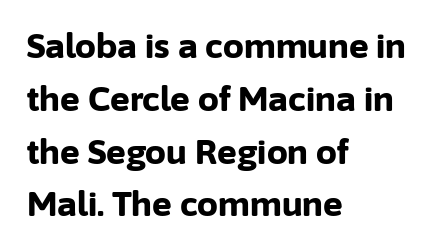
{"serif": "no", "italic": "no", "bold": "yes", "weight": "bold", "width": "normal", "stroke_contrast": "low", "x_height": "medium", "monospaced": "no", "underline": "no", "align": "left", "line_spacing": "normal", "line_spacing_ratio": 1.6, "letter_spacing": "normal", "letter_spacing_em": 0.0, "glyph_px": 33}
